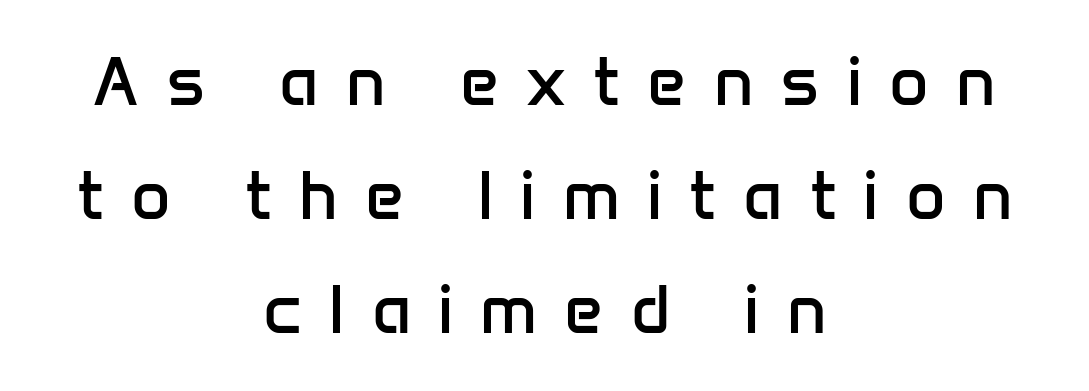
Type style note: lacks serifs. The font's upright variant was chosen for this text. Layout note: lines centered. Proportional: the letters do not fall into vertical columns. This block has exactly the height ordinary leading produces.
